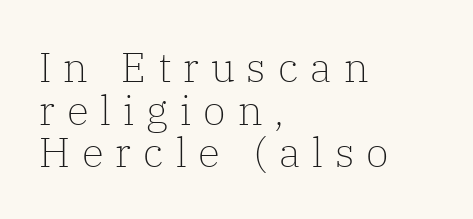
{"serif": "yes", "italic": "no", "bold": "no", "weight": "light", "width": "normal", "stroke_contrast": "low", "x_height": "medium", "monospaced": "no", "underline": "no", "align": "left", "line_spacing": "tight", "line_spacing_ratio": 1.04, "letter_spacing": "wide", "letter_spacing_em": 0.29, "glyph_px": 41}
